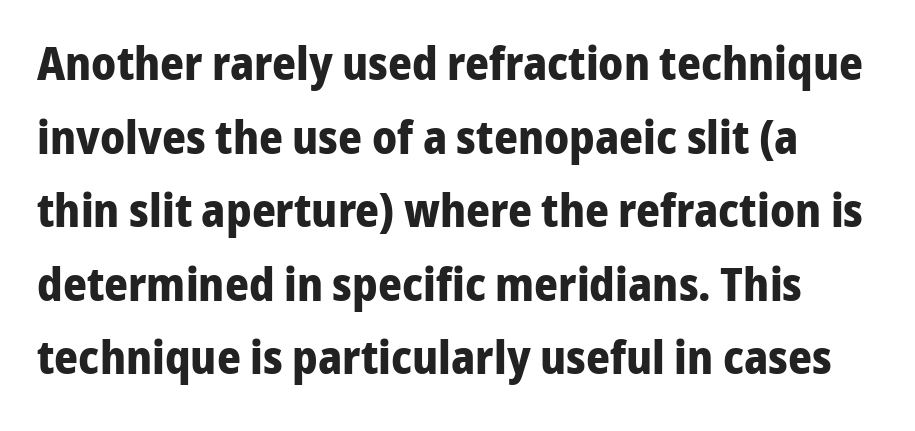
The image shows 46 px bold sans-serif type, upright; set normal line spacing (1.6x), normal letter spacing, not underlined; low stroke contrast and a medium x-height.
